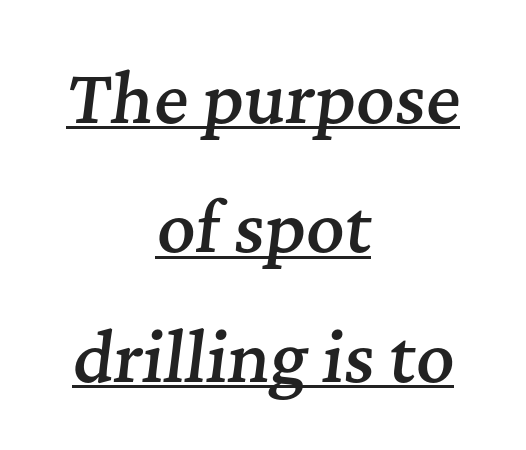
Q: Is the text bold? A: Semi-bold.
Q: Is the text italic (slanted)? A: Yes, it leans right by about 7 degrees.
Q: Is the typeface a serif or a sans-serif typeface? A: Serif.
Q: Is the text underlined? A: Yes.
Q: How is the paragraph aligned? A: Centered.
Q: Is the spacing between letters normal or unusually wide? A: Normal.
Q: Is the spacing between lines tight, normal or loose? A: Loose.
Q: Width (condensed, normal, or wide)? A: Normal.
Q: Stroke contrast? A: Medium.
Q: x-height? A: Medium.
Q: Monospaced? A: No.
